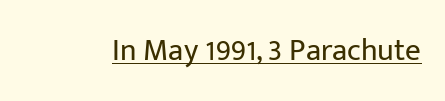
Counters stay open thanks to moderate or lighter strokes. I'd call this a sans setting — the letters go barefoot. This rendering features underlined lettering. The line texture is even and compact thanks to regular tracking. In terms of posture, this sample is upright.
